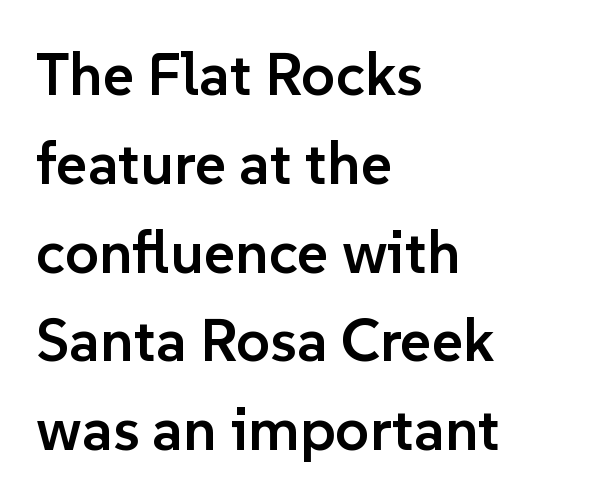
{"serif": "no", "italic": "no", "bold": "semi", "weight": "semibold", "width": "normal", "stroke_contrast": "low", "x_height": "medium", "monospaced": "no", "underline": "no", "align": "left", "line_spacing": "normal", "line_spacing_ratio": 1.48, "letter_spacing": "normal", "letter_spacing_em": 0.0, "glyph_px": 60}
